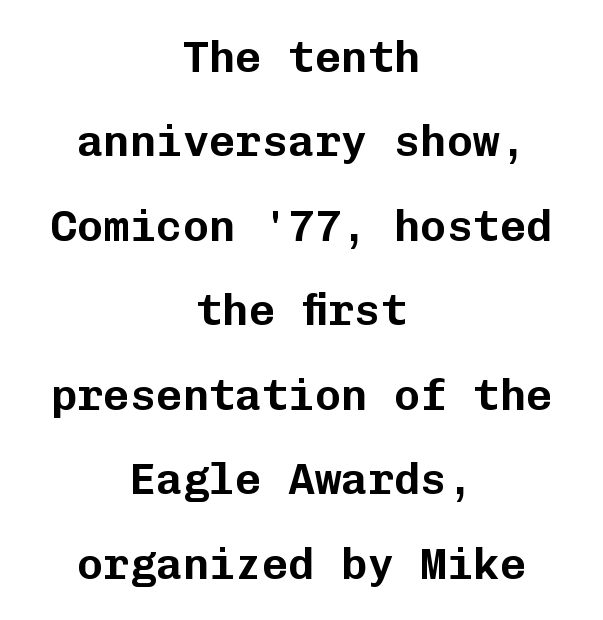
Q: Is the text italic (slanted)? A: No, it is upright.
Q: Is the typeface a serif or a sans-serif typeface? A: Sans-serif.
Q: Is the text underlined? A: No.
Q: How is the paragraph aligned? A: Centered.
Q: Is the spacing between letters normal or unusually wide? A: Normal.
Q: Is the spacing between lines tight, normal or loose? A: Loose.
Q: Width (condensed, normal, or wide)? A: Normal.
Q: Stroke contrast? A: Low.
Q: x-height? A: Medium.
Q: Monospaced? A: Yes.
